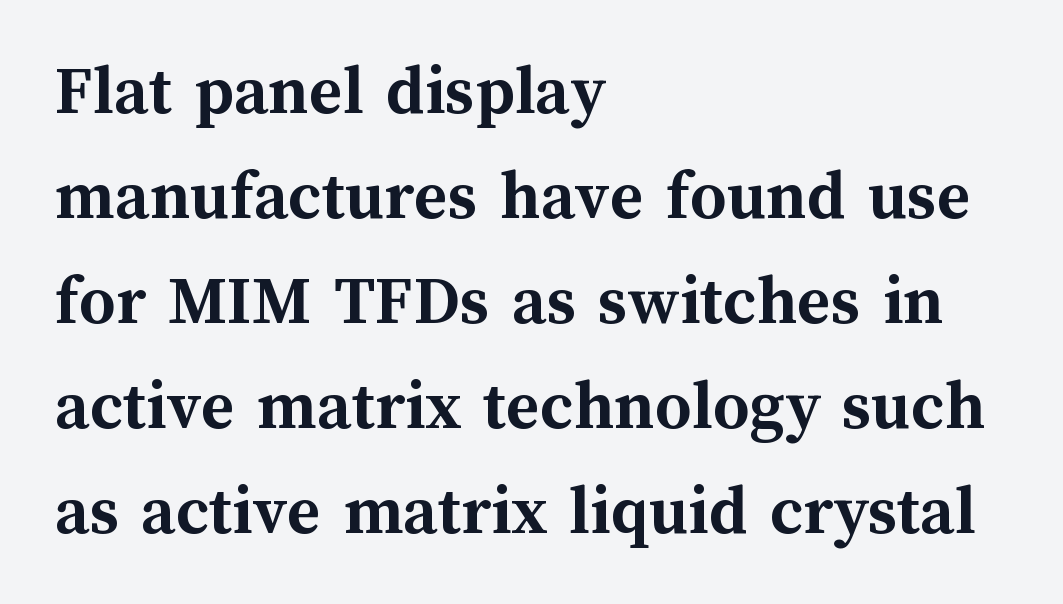
Think of a printed novel: that variable character pitch is what you see here. Thick stems and heavy bowls — unmistakably bold. Compared with typical paragraphs, the rows here are spaced about the same. Decoration check: the copy has no underline. Spacing between characters is what you'd get straight out of the box. Posture: straight, roman, zero tilt.
